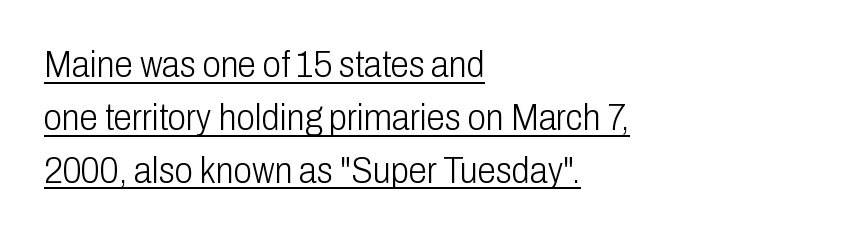
Q: Is the text bold? A: No.
Q: Is the text italic (slanted)? A: No, it is upright.
Q: Is the typeface a serif or a sans-serif typeface? A: Sans-serif.
Q: Is the text underlined? A: Yes.
Q: How is the paragraph aligned? A: Left-aligned.
Q: Is the spacing between letters normal or unusually wide? A: Normal.
Q: Is the spacing between lines tight, normal or loose? A: Normal.
Q: Width (condensed, normal, or wide)? A: Condensed.
Q: Stroke contrast? A: Low.
Q: x-height? A: Medium.
Q: Monospaced? A: No.
